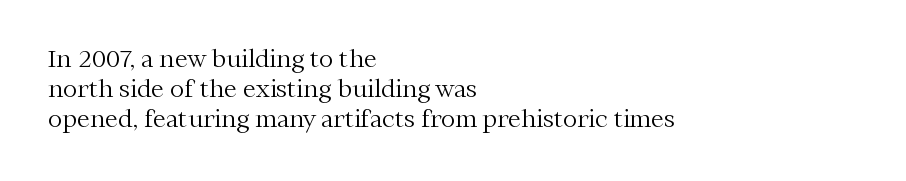
The image shows 24 px text type, upright; set left-aligned, normal line spacing (1.25x), normal letter spacing, not underlined.
